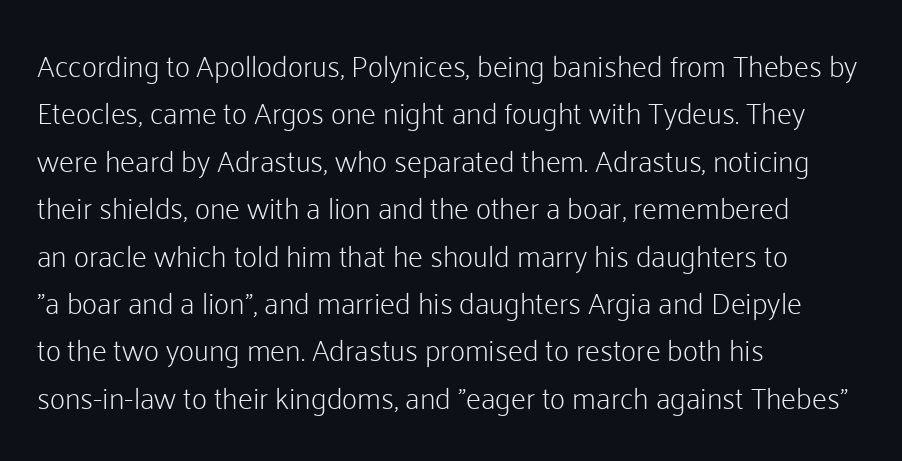
Q: Is the text bold? A: No.
Q: Is the text italic (slanted)? A: No, it is upright.
Q: Is the typeface a serif or a sans-serif typeface? A: Sans-serif.
Q: Is the text underlined? A: No.
Q: How is the paragraph aligned? A: Left-aligned.
Q: Is the spacing between letters normal or unusually wide? A: Normal.
Q: Is the spacing between lines tight, normal or loose? A: Normal.
Q: Width (condensed, normal, or wide)? A: Normal.
Q: Stroke contrast? A: Low.
Q: x-height? A: Medium.
Q: Monospaced? A: No.
